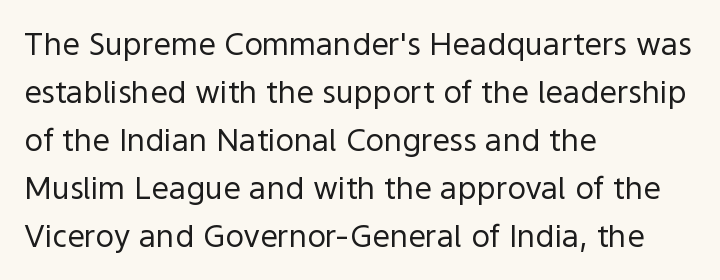
Q: Is the text bold? A: No.
Q: Is the text italic (slanted)? A: No, it is upright.
Q: Is the typeface a serif or a sans-serif typeface? A: Sans-serif.
Q: Is the text underlined? A: No.
Q: How is the paragraph aligned? A: Left-aligned.
Q: Is the spacing between letters normal or unusually wide? A: Normal.
Q: Is the spacing between lines tight, normal or loose? A: Normal.
Q: Width (condensed, normal, or wide)? A: Normal.
Q: x-height? A: Medium.
Q: Monospaced? A: No.
